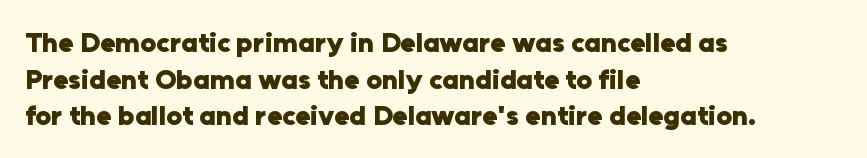
{"serif": "no", "italic": "no", "bold": "yes", "weight": "heavy", "width": "normal", "stroke_contrast": "low", "x_height": "medium", "monospaced": "no", "underline": "no", "align": "left", "line_spacing": "normal", "line_spacing_ratio": 1.31, "letter_spacing": "normal", "letter_spacing_em": 0.0, "glyph_px": 28}
